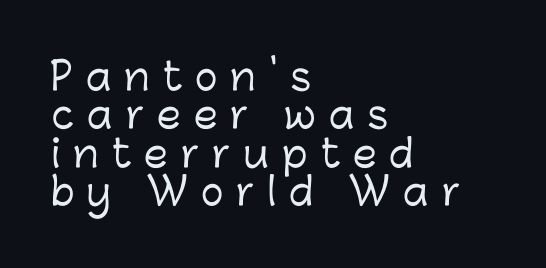
Inter-character spacing is expanded well beyond the font's built-in metrics. Does the copy run flush right? No — it runs flush left. A roman cut, with each character standing at attention. The type family on display is of the sans-serif kind.
